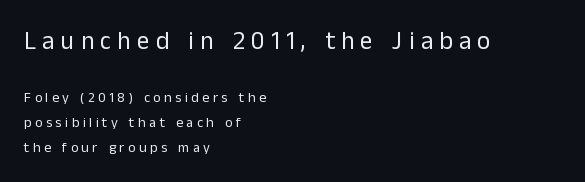
Summary of weight: not heavy and not bold. Quick note: not italic, upright. The tracking jumps out immediately: characters are airy and widely separated. You get the large type first, then a drop to smaller type.
